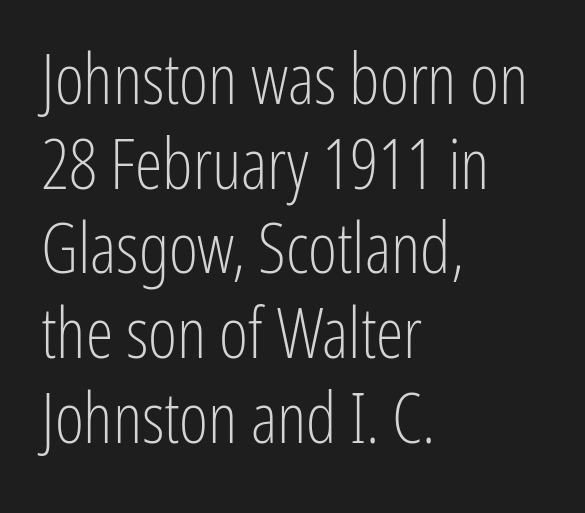
{"serif": "no", "italic": "no", "bold": "no", "weight": "light", "width": "condensed", "stroke_contrast": "low", "x_height": "medium", "monospaced": "no", "underline": "no", "align": "left", "line_spacing_ratio": 1.21, "letter_spacing": "normal", "letter_spacing_em": 0.0, "glyph_px": 70}
